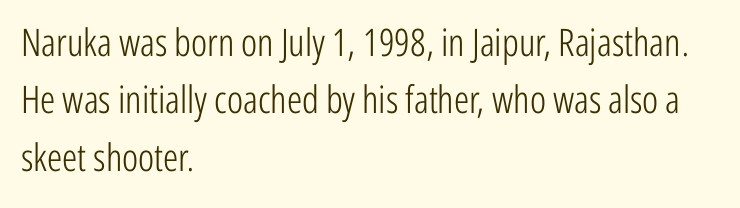
The image shows 38 px light, condensed sans-serif type, upright; set left-aligned, normal line spacing (1.51x), normal letter spacing, not underlined; low stroke contrast and a medium x-height.
